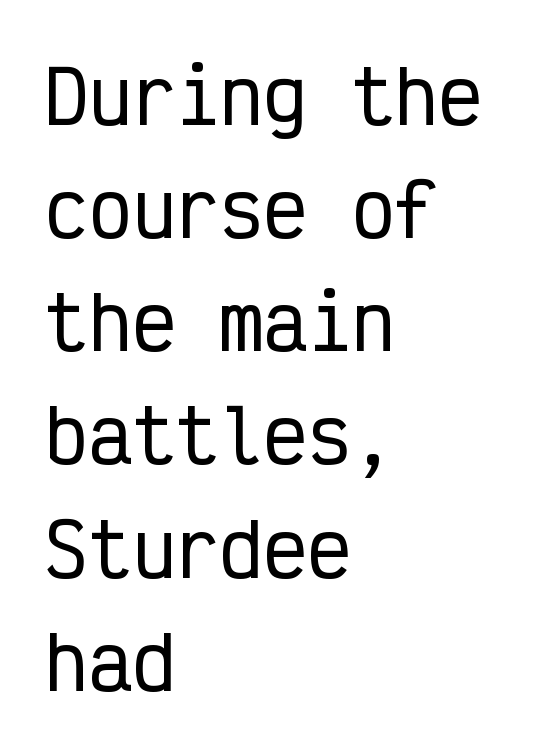
The image shows 73 px condensed sans-serif type, upright, monospaced; set left-aligned, normal line spacing (1.55x), normal letter spacing, not underlined; low stroke contrast and a medium x-height.
